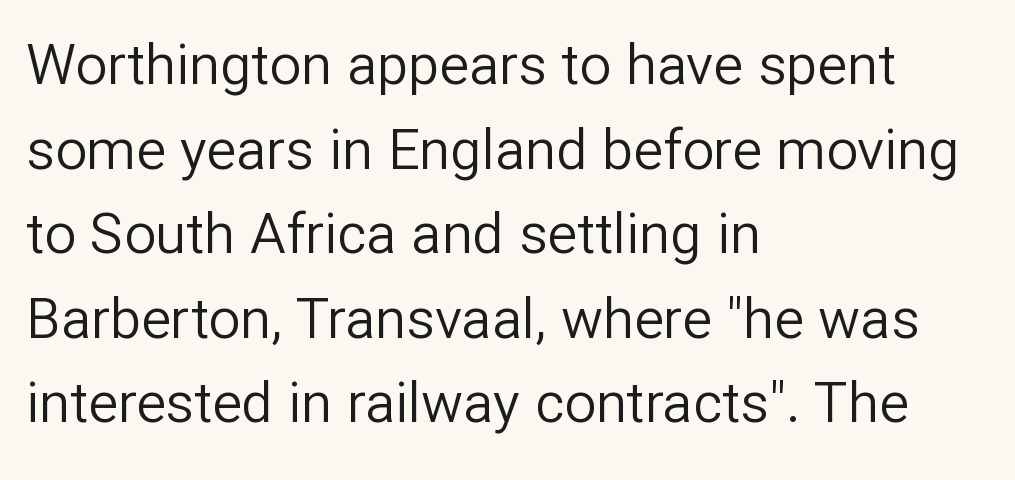
Q: Is the text bold? A: No.
Q: Is the text italic (slanted)? A: No, it is upright.
Q: Is the typeface a serif or a sans-serif typeface? A: Sans-serif.
Q: Is the text underlined? A: No.
Q: How is the paragraph aligned? A: Left-aligned.
Q: Is the spacing between letters normal or unusually wide? A: Normal.
Q: Is the spacing between lines tight, normal or loose? A: Normal.
Q: Width (condensed, normal, or wide)? A: Normal.
Q: Stroke contrast? A: Low.
Q: x-height? A: Medium.
Q: Monospaced? A: No.
